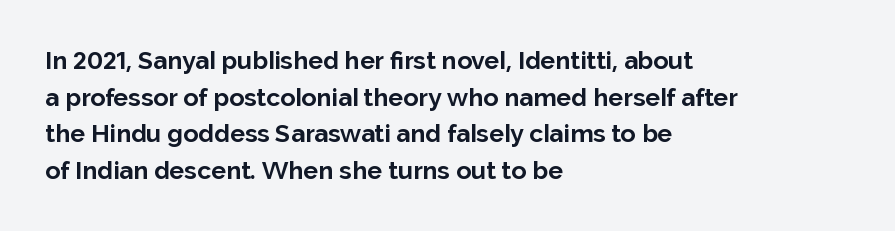
Q: Is the text bold? A: Yes.
Q: Is the text italic (slanted)? A: No, it is upright.
Q: Is the text underlined? A: No.
Q: How is the paragraph aligned? A: Left-aligned.
Q: Is the spacing between letters normal or unusually wide? A: Normal.
Q: Is the spacing between lines tight, normal or loose? A: Normal.
